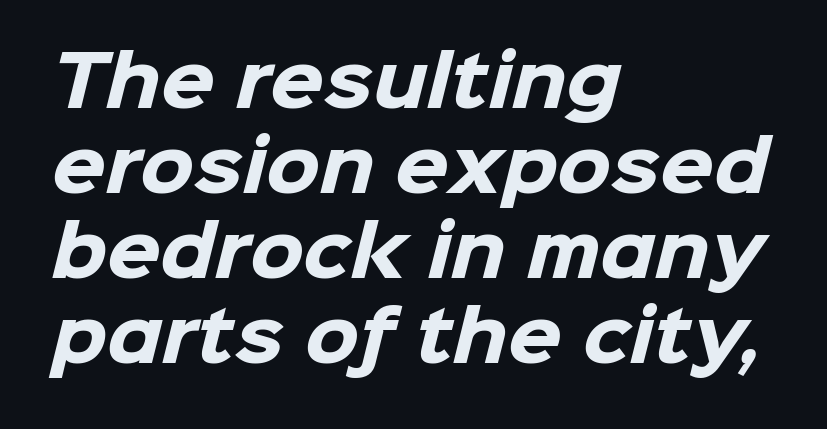
Spacing between characters is what you'd get straight out of the box. Serif or sans? Sans — the stroke terminals are bare. Each row of text sits above clean, open space. Students, this is bold: see how much ink each stroke carries. Which margin do the lines hug? The left one — the right edge is uneven.
